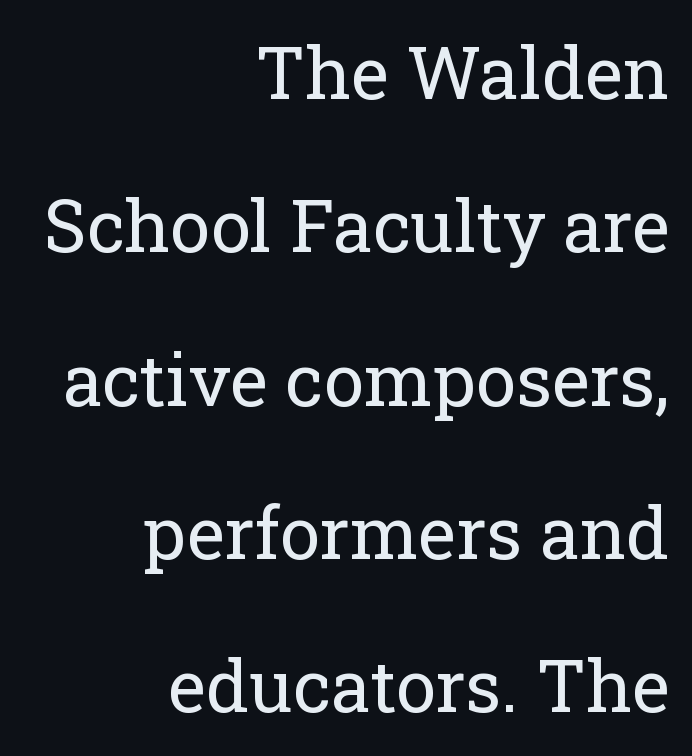
The image shows 72 px regular-weight serif type, upright; set right-aligned, loose line spacing (2.13x), normal letter spacing, not underlined; low stroke contrast and a medium x-height.
